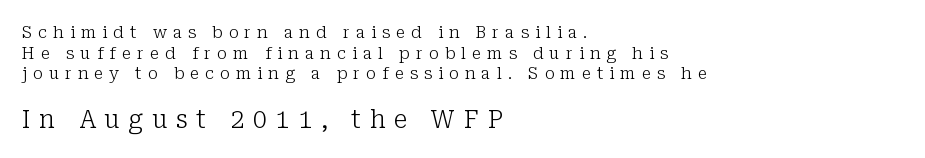
The image shows 25 px text type, upright; set left-aligned, line spacing 1.22x, unusually wide letter spacing (+0.35 em), not underlined; the second (bottom) block is 1.47x larger.
